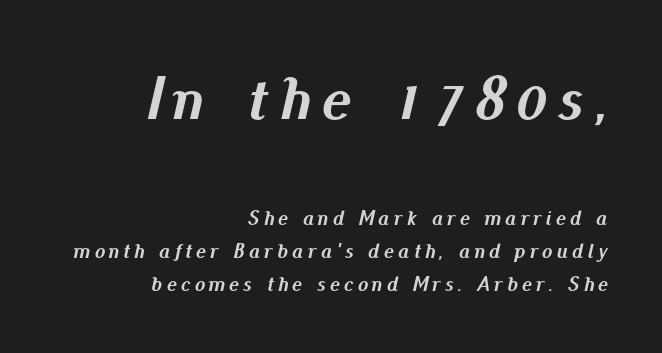
Q: Is the text bold? A: Yes.
Q: Is the text italic (slanted)? A: Yes, it leans right by about 13 degrees.
Q: Is the text underlined? A: No.
Q: How is the paragraph aligned? A: Right-aligned.
Q: Is the spacing between letters normal or unusually wide? A: Unusually wide.
Q: Is the spacing between lines tight, normal or loose? A: Normal.
Q: Which block of text is set in a larger size, the first (top) or the second (bottom)? A: The first (top) one.
Q: Width (condensed, normal, or wide)? A: Normal.
Q: Stroke contrast? A: Medium.
Q: x-height? A: Small.
Q: Monospaced? A: No.
